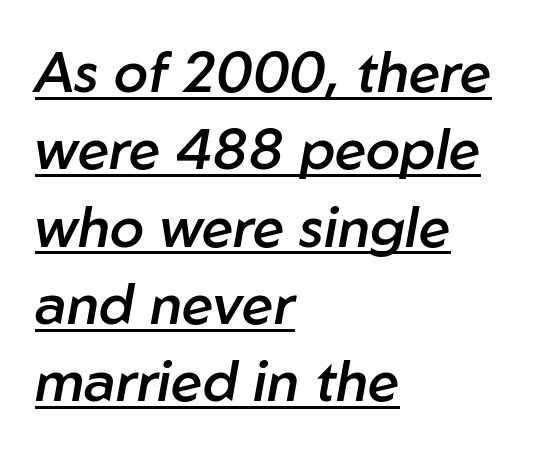
The image shows 56 px semibold type, italic (leaning right); set left-aligned, normal line spacing (1.38x), normal letter spacing, underlined; low stroke contrast and a medium x-height.
